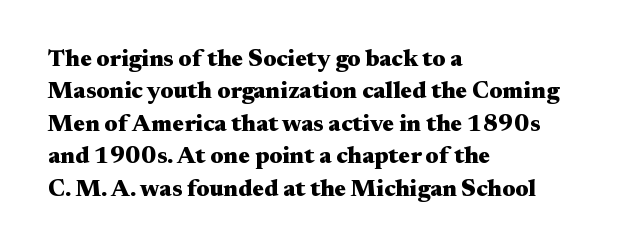
Whoever set this chose a conventional vertical rhythm. Emphasis by weight is at full strength: bold. The setting favours the left margin, as ordinary paragraphs usually do. Glance below the letters and you will spot only blank space. Rendered with straight, roman letterforms.
